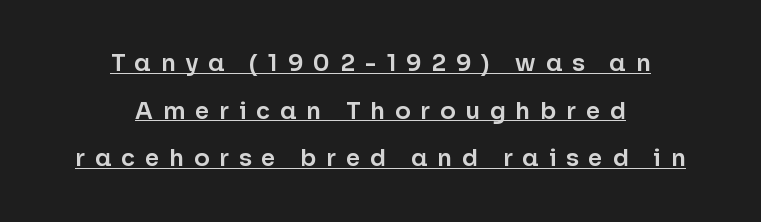
Q: Is the text italic (slanted)? A: No, it is upright.
Q: Is the text underlined? A: Yes.
Q: How is the paragraph aligned? A: Centered.
Q: Is the spacing between letters normal or unusually wide? A: Unusually wide.
Q: Is the spacing between lines tight, normal or loose? A: Loose.
